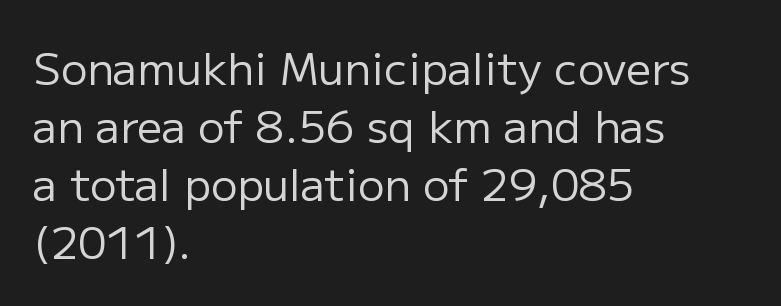
Q: Is the text bold? A: No.
Q: Is the text italic (slanted)? A: No, it is upright.
Q: Is the typeface a serif or a sans-serif typeface? A: Sans-serif.
Q: Is the text underlined? A: No.
Q: How is the paragraph aligned? A: Left-aligned.
Q: Is the spacing between letters normal or unusually wide? A: Normal.
Q: Is the spacing between lines tight, normal or loose? A: Normal.
Q: Width (condensed, normal, or wide)? A: Normal.
Q: Stroke contrast? A: Low.
Q: x-height? A: Medium.
Q: Monospaced? A: No.
